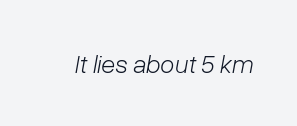
{"italic": "yes", "lean": "right", "slant_degrees": 10, "bold": "no", "underline": "no", "letter_spacing": "normal", "letter_spacing_em": 0.0, "glyph_px": 26}
